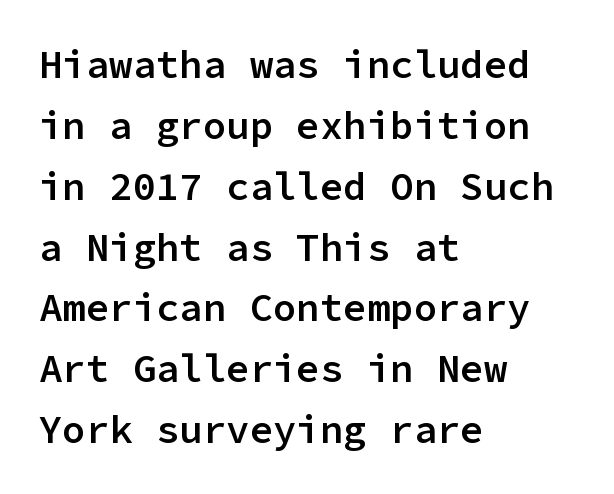
{"serif": "no", "italic": "no", "bold": "semi", "weight": "semibold", "width": "normal", "stroke_contrast": "low", "x_height": "medium", "monospaced": "yes", "underline": "no", "align": "left", "line_spacing": "normal", "line_spacing_ratio": 1.56, "letter_spacing": "normal", "letter_spacing_em": 0.0, "glyph_px": 39}
